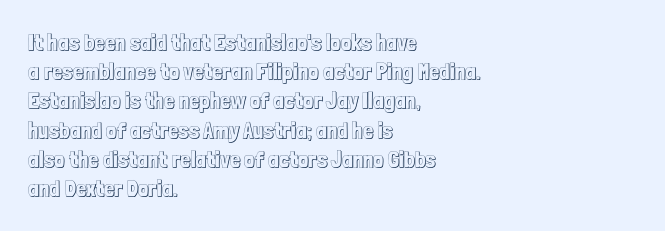
{"italic": "no", "underline": "no", "align": "left", "line_spacing": "normal", "line_spacing_ratio": 1.27, "letter_spacing": "normal", "letter_spacing_em": 0.0, "glyph_px": 23}
